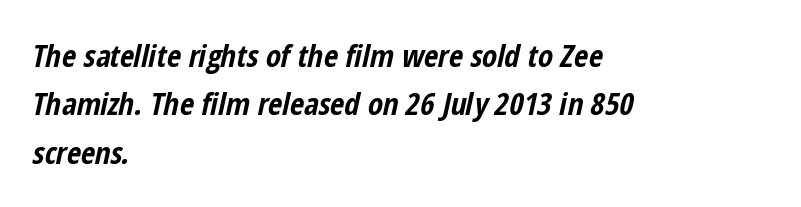
{"italic": "yes", "lean": "right", "slant_degrees": 12, "bold": "yes", "weight": "bold", "width": "condensed", "stroke_contrast": "low", "x_height": "medium", "monospaced": "no", "underline": "no", "align": "left", "line_spacing": "normal", "line_spacing_ratio": 1.56, "letter_spacing": "normal", "letter_spacing_em": 0.0, "glyph_px": 31}
